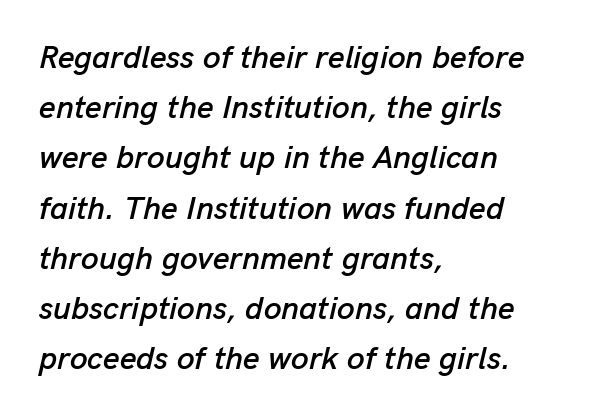
The image shows 32 px text type, italic (leaning right); set left-aligned, normal line spacing (1.57x), normal letter spacing, not underlined; low stroke contrast and a medium x-height.
